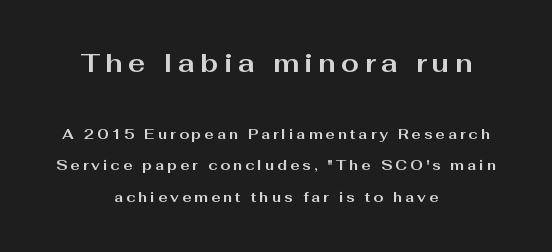
Q: Is the text bold? A: Yes.
Q: Is the text italic (slanted)? A: No, it is upright.
Q: Is the text underlined? A: No.
Q: How is the paragraph aligned? A: Centered.
Q: Is the spacing between letters normal or unusually wide? A: Unusually wide.
Q: Is the spacing between lines tight, normal or loose? A: Loose.
Q: Which block of text is set in a larger size, the first (top) or the second (bottom)? A: The first (top) one.
